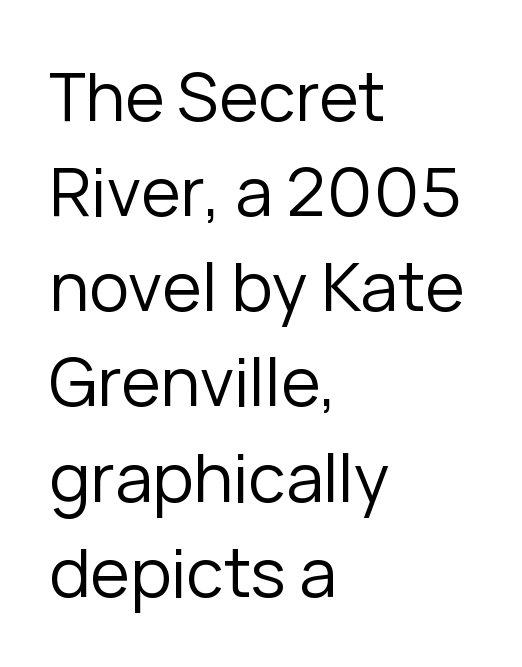
The image shows 67 px regular-weight sans-serif type, upright; set left-aligned, normal line spacing (1.42x), normal letter spacing, not underlined; low stroke contrast and a medium x-height.
